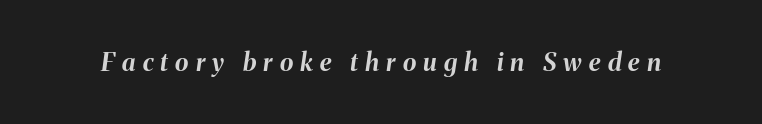
The image shows 25 px bold type, italic (leaning right); set unusually wide letter spacing (+0.29 em), not underlined.
